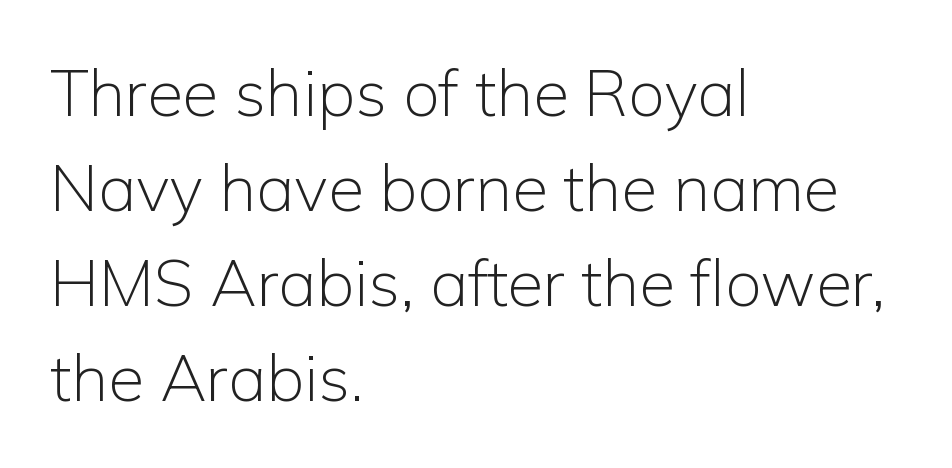
Underlining? Definitely not there. Spacing between characters is what you'd get straight out of the box. Left-aligned paragraph, ragged on the right. Vertical spacing — default. This sample has the flowing, uneven cadence of proportional lettering. It's the straight-up-and-down kind of type.
